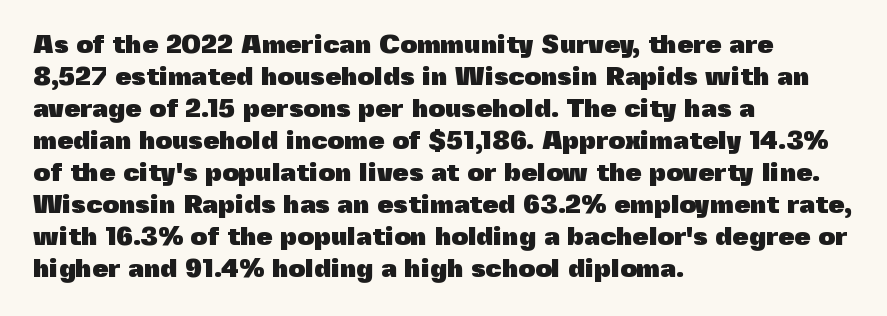
Alignment: flush left. A clean baseline with only descenders dipping below it. Vertical strokes here are truly vertical. Every letter is thick-stroked: bold, no question. A typesetter would call this zero additional tracking.
